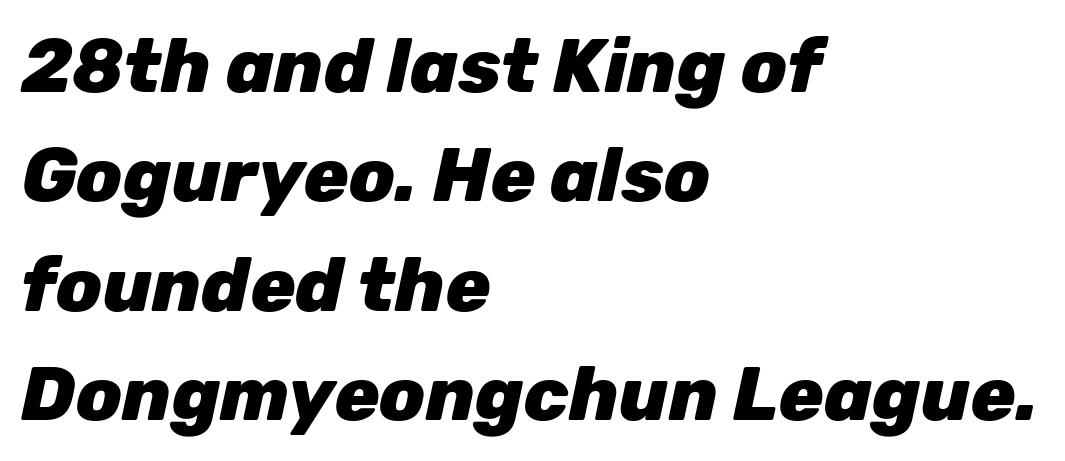
The image shows 75 px heavy type, italic (leaning right); set left-aligned, normal line spacing (1.46x), normal letter spacing, not underlined; low stroke contrast and a medium x-height.
